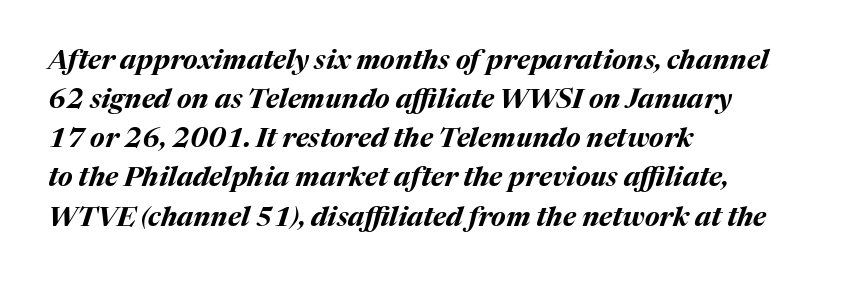
The image shows 27 px bold type, italic (leaning right); set left-aligned, normal line spacing (1.45x), normal letter spacing, not underlined.
